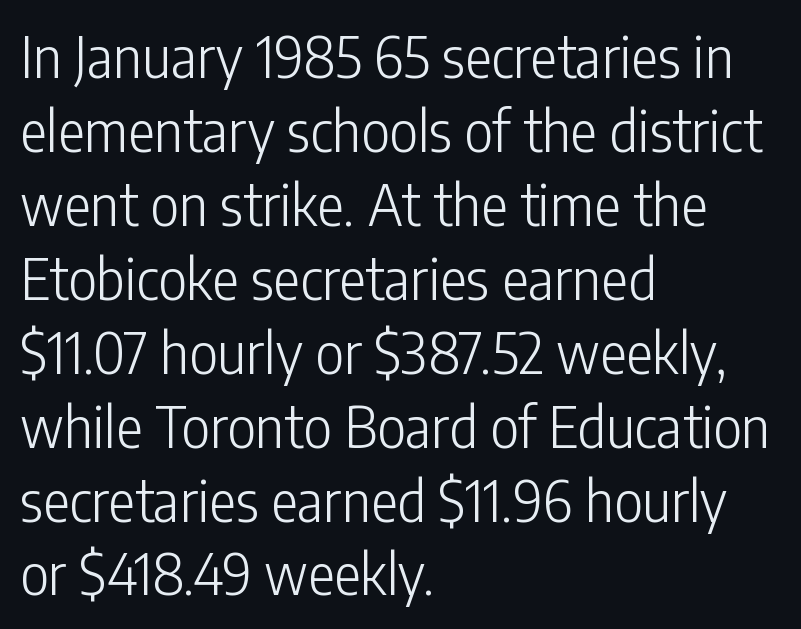
Each new line begins a customary step beneath the previous one. The passage is arranged the way most books set body copy — flush left. On a weight scale, this lands at 450 or below. Only glyphs here, with clear space below each row.
